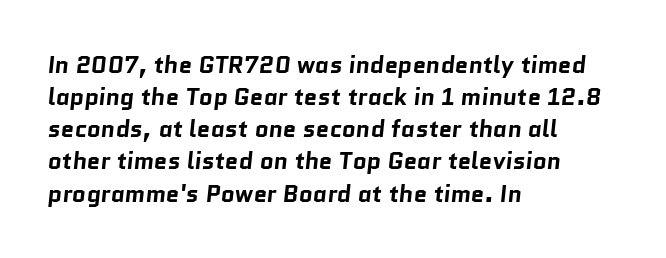
{"bold": "yes", "underline": "no", "align": "left", "line_spacing": "normal", "line_spacing_ratio": 1.34, "letter_spacing": "normal", "letter_spacing_em": 0.0, "glyph_px": 24}
